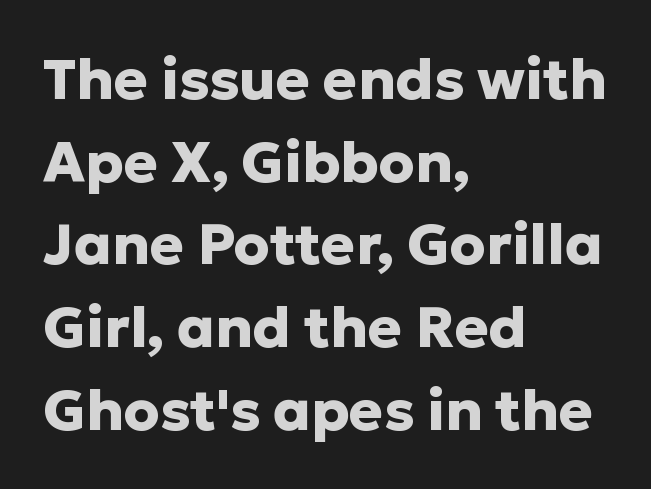
Q: Is the text bold? A: Yes.
Q: Is the text italic (slanted)? A: No, it is upright.
Q: Is the typeface a serif or a sans-serif typeface? A: Sans-serif.
Q: Is the text underlined? A: No.
Q: How is the paragraph aligned? A: Left-aligned.
Q: Is the spacing between letters normal or unusually wide? A: Normal.
Q: Is the spacing between lines tight, normal or loose? A: Normal.
Q: Width (condensed, normal, or wide)? A: Normal.
Q: Stroke contrast? A: Low.
Q: x-height? A: Medium.
Q: Monospaced? A: No.
